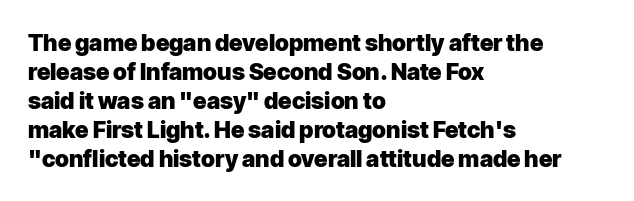
{"italic": "no", "bold": "yes", "underline": "no", "align": "left", "line_spacing": "normal", "line_spacing_ratio": 1.26, "letter_spacing": "normal", "letter_spacing_em": 0.0, "glyph_px": 23}
